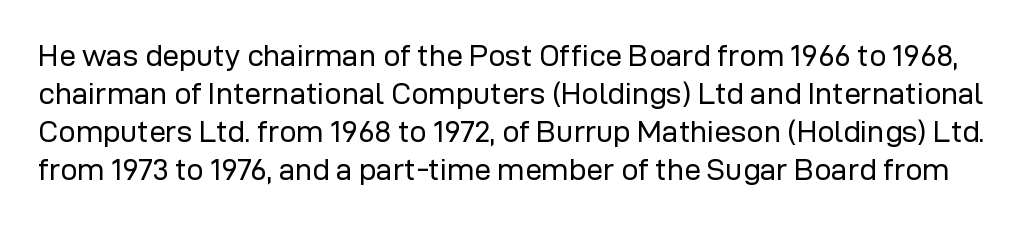
Q: Is the text bold? A: No.
Q: Is the text italic (slanted)? A: No, it is upright.
Q: Is the typeface a serif or a sans-serif typeface? A: Sans-serif.
Q: Is the text underlined? A: No.
Q: Is the spacing between letters normal or unusually wide? A: Normal.
Q: Is the spacing between lines tight, normal or loose? A: Normal.
Q: Width (condensed, normal, or wide)? A: Normal.
Q: Stroke contrast? A: Low.
Q: x-height? A: Medium.
Q: Monospaced? A: No.
